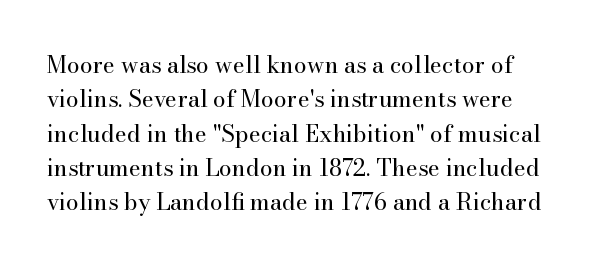
Q: Is the text bold? A: No.
Q: Is the text italic (slanted)? A: No, it is upright.
Q: Is the text underlined? A: No.
Q: Is the spacing between letters normal or unusually wide? A: Normal.
Q: Is the spacing between lines tight, normal or loose? A: Normal.
